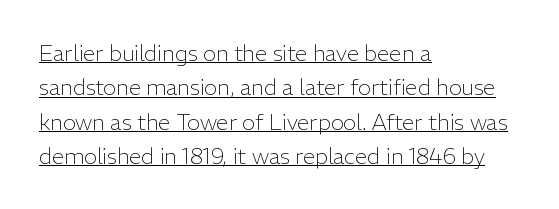
Characters remain perfectly vertical along every line. Does the copy run flush right? No — it runs flush left. These characters rest on top of a visible drawn line. Baseline-to-baseline distance is the conventional proportion of letter height. Standard letterfit; no display-style spreading of the glyphs.
